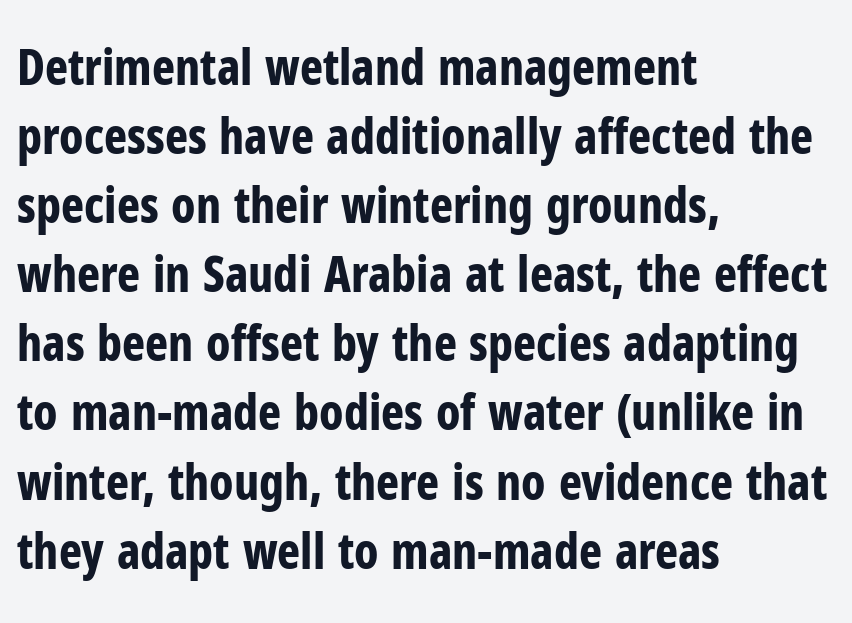
The image shows 49 px bold, condensed sans-serif type, upright; set left-aligned, normal line spacing (1.41x), normal letter spacing, not underlined; low stroke contrast and a medium x-height.
